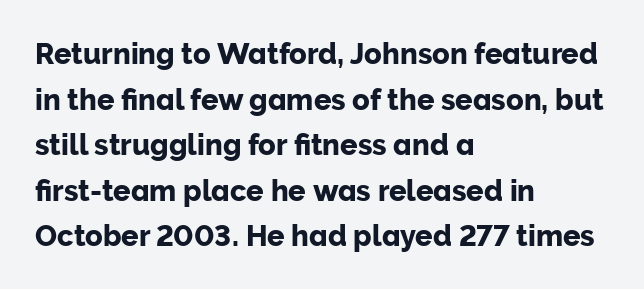
{"serif": "no", "italic": "no", "width": "normal", "stroke_contrast": "low", "x_height": "medium", "monospaced": "no", "underline": "no", "align": "left", "line_spacing": "normal", "line_spacing_ratio": 1.57, "letter_spacing": "normal", "letter_spacing_em": 0.0, "glyph_px": 29}
